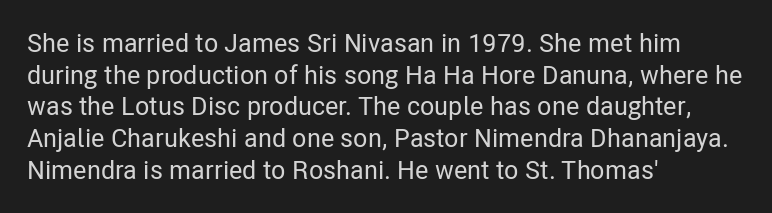
The image shows 26 px text type, upright; set left-aligned, line spacing 1.22x, normal letter spacing, not underlined.
